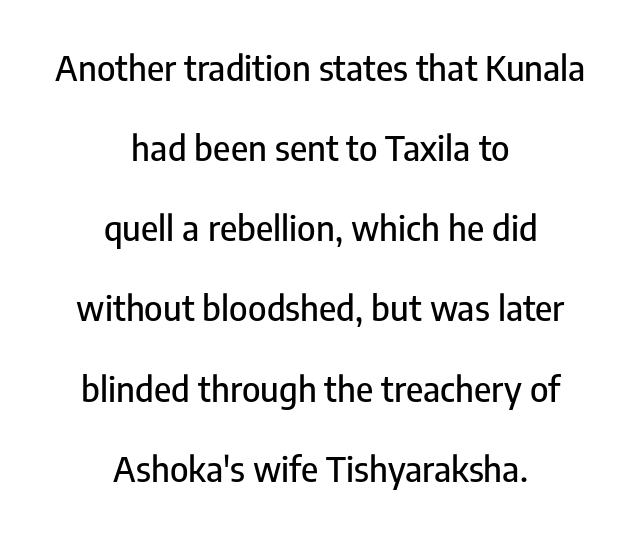
The image shows 35 px condensed sans-serif type, upright; set centered, loose line spacing (2.29x), normal letter spacing, not underlined; low stroke contrast and a medium x-height.
